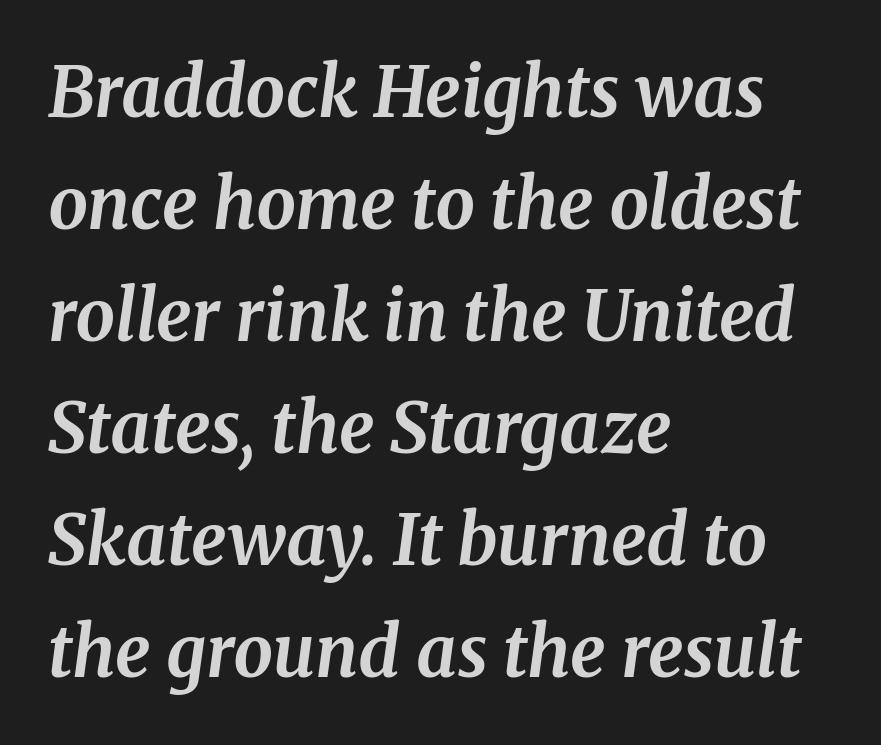
The rendering uses natural spacing where letterforms have individual widths. The rendering uses a moderate line-height, typical for paragraphs. The area under the type is left untouched. Check where the strokes stop: tiny serifs finish them off. The rendering uses a bold face; every stroke is thick and dark.
